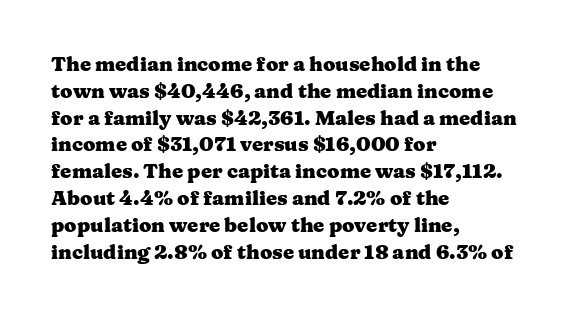
Q: Is the text bold? A: Yes.
Q: Is the text italic (slanted)? A: No, it is upright.
Q: Is the text underlined? A: No.
Q: How is the paragraph aligned? A: Left-aligned.
Q: Is the spacing between letters normal or unusually wide? A: Normal.
Q: Is the spacing between lines tight, normal or loose? A: Normal.
